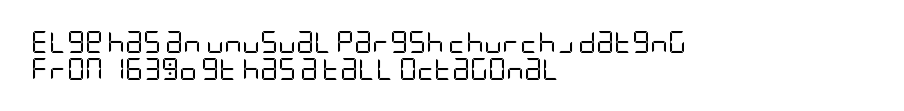
Honestly, the letter spacing is just normal — you wouldn't notice it. A student would call this left alignment; a typographer would say flush left, rag right. The font sits on the lighter half of the weight spectrum, regular included. Just letters on the line, the space beneath them empty.
